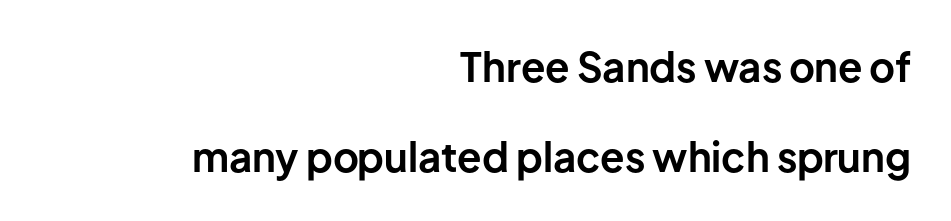
Q: Is the text bold? A: Yes.
Q: Is the text italic (slanted)? A: No, it is upright.
Q: Is the typeface a serif or a sans-serif typeface? A: Sans-serif.
Q: Is the text underlined? A: No.
Q: How is the paragraph aligned? A: Right-aligned.
Q: Is the spacing between letters normal or unusually wide? A: Normal.
Q: Is the spacing between lines tight, normal or loose? A: Loose.
Q: Width (condensed, normal, or wide)? A: Normal.
Q: Stroke contrast? A: Low.
Q: x-height? A: Medium.
Q: Monospaced? A: No.
